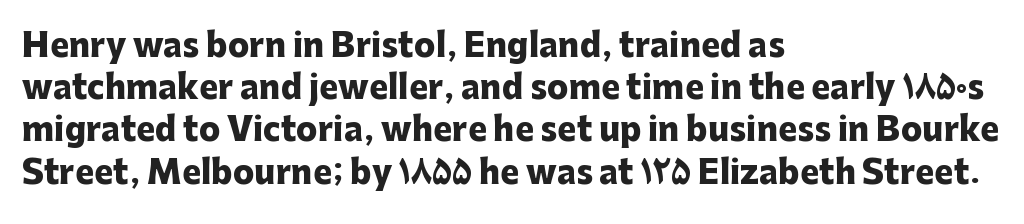
{"serif": "no", "italic": "no", "bold": "yes", "weight": "heavy", "width": "normal", "stroke_contrast": "low", "x_height": "medium", "monospaced": "no", "underline": "no", "align": "left", "line_spacing": "normal", "line_spacing_ratio": 1.32, "letter_spacing": "normal", "letter_spacing_em": 0.0, "glyph_px": 32}
